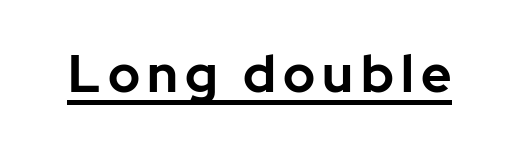
Every stem runs plumb, perpendicular to the baseline. Spacing verdict: proportional, widths tailored to each character. The rendering uses a bold face; every stroke is thick and dark. This sample uses a sans-serif face. Underlined type.
